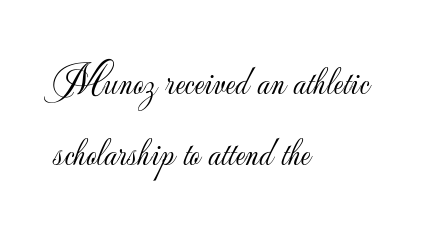
Just letters on the line, the space beneath them empty. No feet cap the strokes, marking this as sans-serif type. Inter-character spacing is left at the font's built-in metrics.
